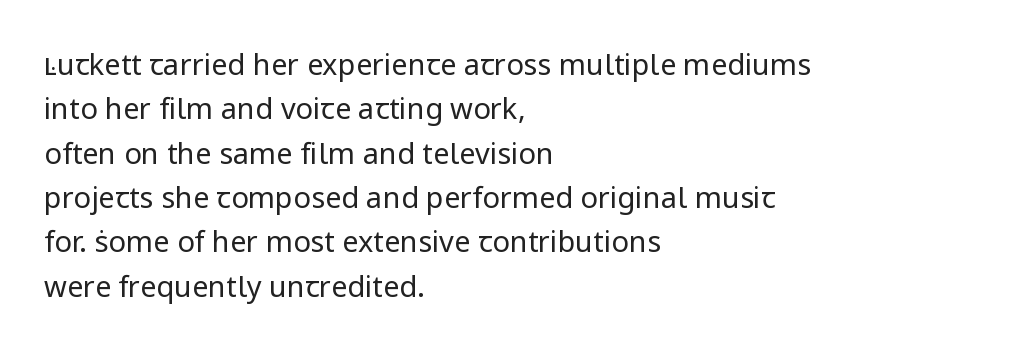
Horizontal alignment here is leftward, the default for most running prose. The font's upright variant was chosen for this text. Quick note: underline off. How are the letters spaced? Ordinarily, with no added tracking. Character widths vary here, with narrow letters taking less room than wide ones.
